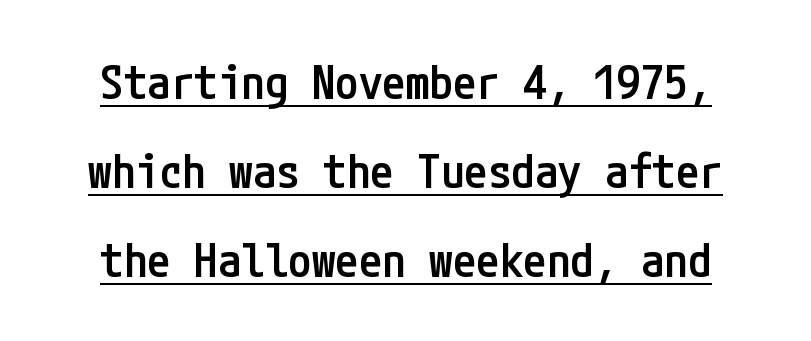
Q: Is the text bold? A: Semi-bold.
Q: Is the text italic (slanted)? A: No, it is upright.
Q: Is the typeface a serif or a sans-serif typeface? A: Sans-serif.
Q: Is the text underlined? A: Yes.
Q: Is the spacing between letters normal or unusually wide? A: Normal.
Q: Width (condensed, normal, or wide)? A: Condensed.
Q: Stroke contrast? A: Low.
Q: x-height? A: Medium.
